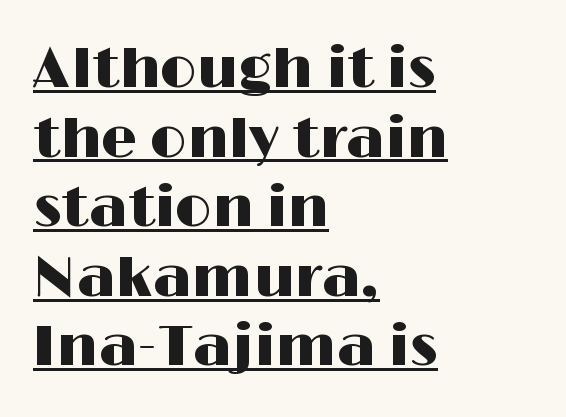
Q: Is the text italic (slanted)? A: No, it is upright.
Q: Is the typeface a serif or a sans-serif typeface? A: Sans-serif.
Q: Is the text underlined? A: Yes.
Q: How is the paragraph aligned? A: Left-aligned.
Q: Is the spacing between letters normal or unusually wide? A: Normal.
Q: Width (condensed, normal, or wide)? A: Wide.
Q: Stroke contrast? A: High.
Q: x-height? A: Medium.
Q: Monospaced? A: No.
